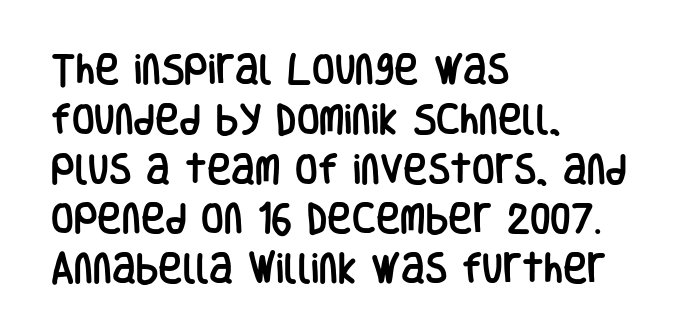
{"serif": "no", "italic": "no", "width": "condensed", "stroke_contrast": "low", "x_height": "large", "monospaced": "no", "underline": "no", "align": "left", "line_spacing": "normal", "line_spacing_ratio": 1.51, "letter_spacing": "normal", "letter_spacing_em": 0.0, "glyph_px": 33}
